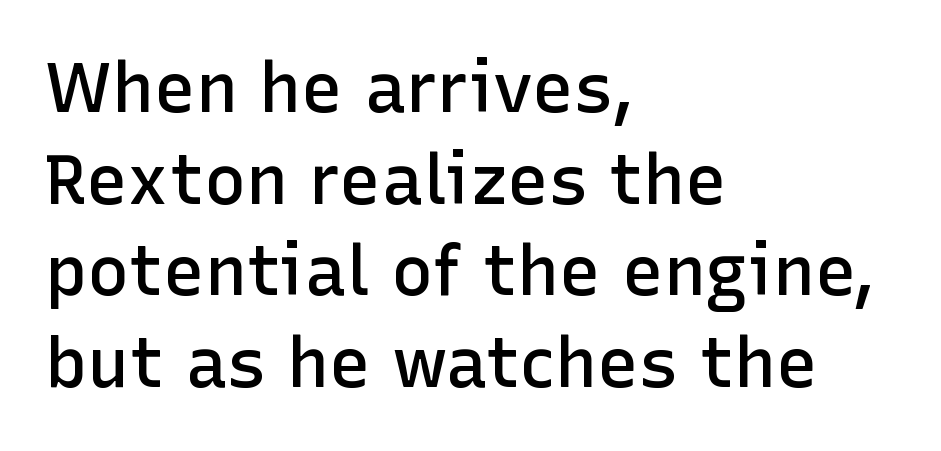
Q: Is the text bold? A: Semi-bold.
Q: Is the text italic (slanted)? A: No, it is upright.
Q: Is the typeface a serif or a sans-serif typeface? A: Sans-serif.
Q: Is the text underlined? A: No.
Q: How is the paragraph aligned? A: Left-aligned.
Q: Is the spacing between letters normal or unusually wide? A: Normal.
Q: Is the spacing between lines tight, normal or loose? A: Normal.
Q: Width (condensed, normal, or wide)? A: Normal.
Q: Stroke contrast? A: Low.
Q: x-height? A: Medium.
Q: Monospaced? A: No.
